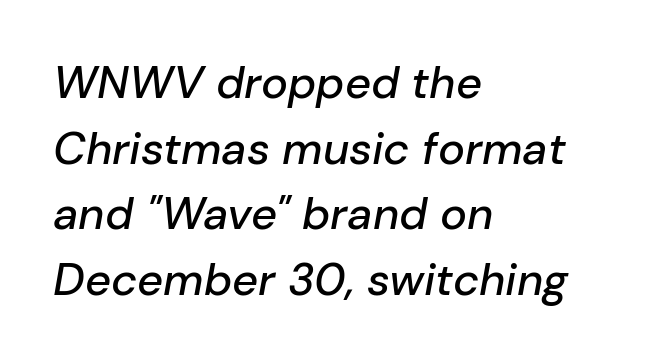
{"italic": "yes", "lean": "right", "slant_degrees": 10, "width": "normal", "stroke_contrast": "low", "x_height": "medium", "monospaced": "no", "underline": "no", "align": "left", "line_spacing": "normal", "line_spacing_ratio": 1.46, "letter_spacing": "normal", "letter_spacing_em": 0.0, "glyph_px": 45}
